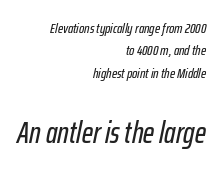
{"italic": "yes", "lean": "right", "slant_degrees": 12, "width": "condensed", "stroke_contrast": "low", "x_height": "medium", "monospaced": "no", "underline": "no", "align": "right", "line_spacing": "normal", "line_spacing_ratio": 1.59, "letter_spacing": "normal", "letter_spacing_em": 0.0, "larger_block": "second", "size_ratio": 2.14, "glyph_px": 30}
